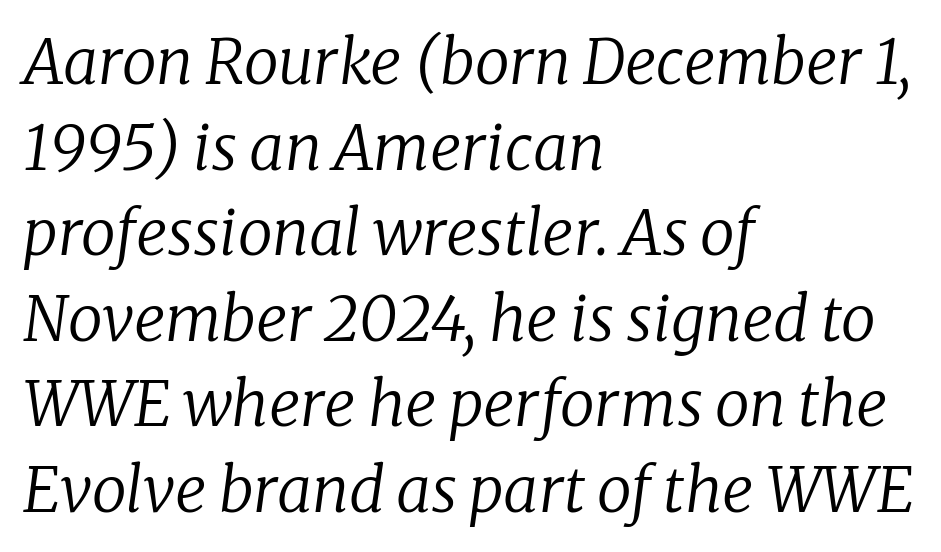
The passage shown stacks its lines at a standard gap. Each letter keeps its own natural width here, so spacing adapts to shape. What stands out about the letter spacing? Nothing — it is the standard amount. Honestly, there is no underline to notice here at all. Summary of weight: not heavy and not bold. The text carries the slant typical of an italic or oblique font.
